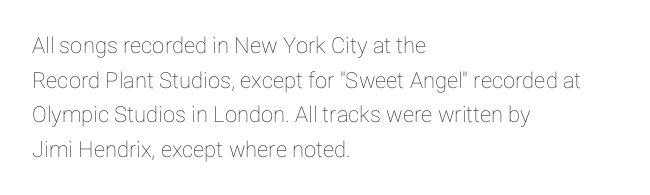
The image shows 22 px text type, upright; set left-aligned, normal line spacing (1.57x), normal letter spacing, not underlined.
